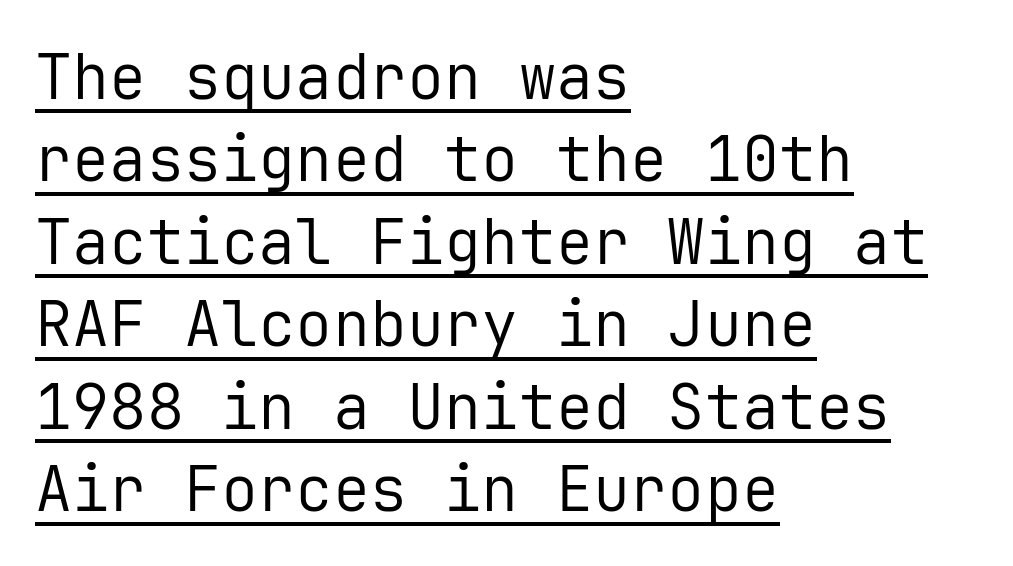
Counters stay open thanks to moderate or lighter strokes. Is this a sans? Yes — the strokes have no serifs. The rendered words wear a rule along their underside. Each letter, wide or thin by design, is forced into the same width here. A typesetter would call this leading conventional body-copy spacing.
